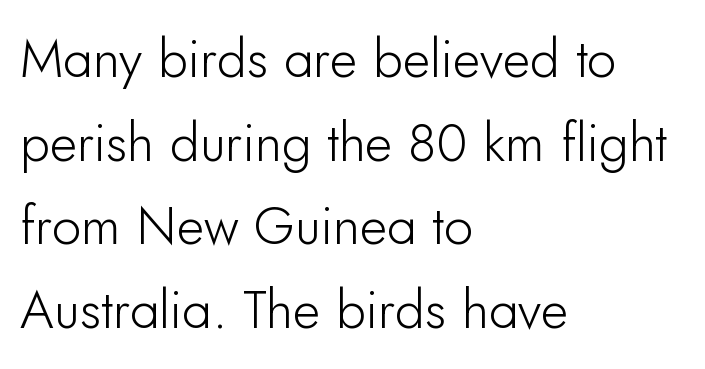
The image shows 53 px sans-serif type, upright; set left-aligned, normal line spacing (1.58x), normal letter spacing, not underlined; low stroke contrast and a small x-height.
